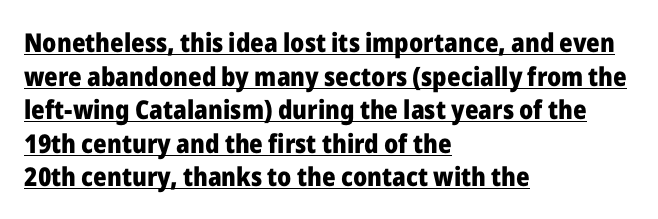
{"italic": "no", "bold": "yes", "underline": "yes", "align": "left", "line_spacing": "normal", "line_spacing_ratio": 1.29, "letter_spacing": "normal", "letter_spacing_em": 0.0, "glyph_px": 26}
